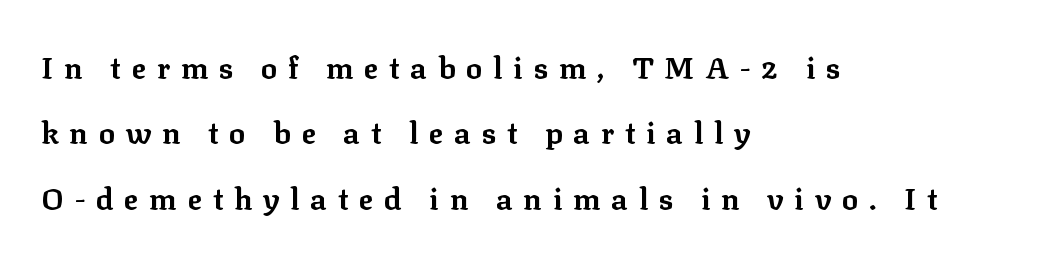
Q: Is the text bold? A: Yes.
Q: Is the text italic (slanted)? A: No, it is upright.
Q: Is the typeface a serif or a sans-serif typeface? A: Serif.
Q: Is the text underlined? A: No.
Q: How is the paragraph aligned? A: Left-aligned.
Q: Is the spacing between letters normal or unusually wide? A: Unusually wide.
Q: Is the spacing between lines tight, normal or loose? A: Loose.
Q: Width (condensed, normal, or wide)? A: Normal.
Q: Stroke contrast? A: Low.
Q: x-height? A: Medium.
Q: Monospaced? A: No.
